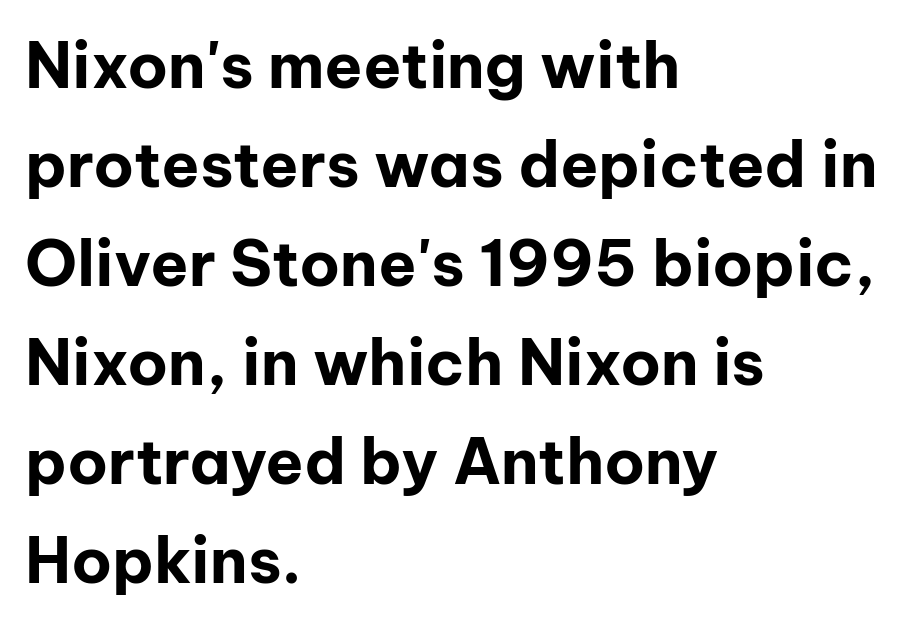
{"serif": "no", "italic": "no", "bold": "yes", "weight": "bold", "width": "normal", "stroke_contrast": "low", "x_height": "medium", "monospaced": "no", "underline": "no", "align": "left", "line_spacing": "normal", "line_spacing_ratio": 1.57, "letter_spacing": "normal", "letter_spacing_em": 0.0, "glyph_px": 63}
